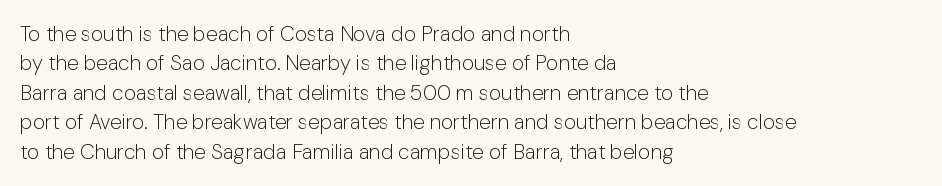
The image shows 21 px text type, upright; set left-aligned, normal line spacing (1.4x), normal letter spacing, not underlined.
